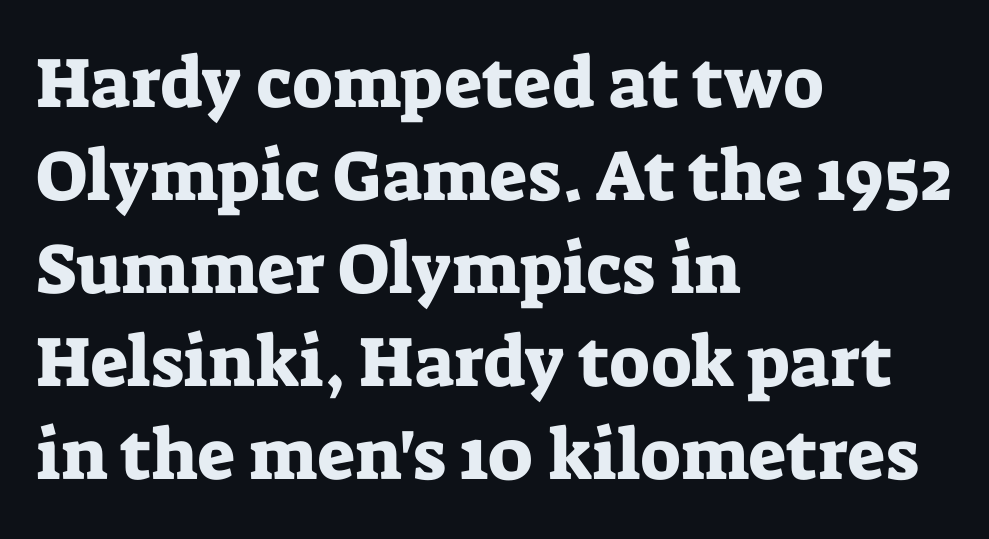
The image shows 71 px serif type, upright; set left-aligned, normal line spacing (1.31x), normal letter spacing, not underlined; low stroke contrast and a medium x-height.
